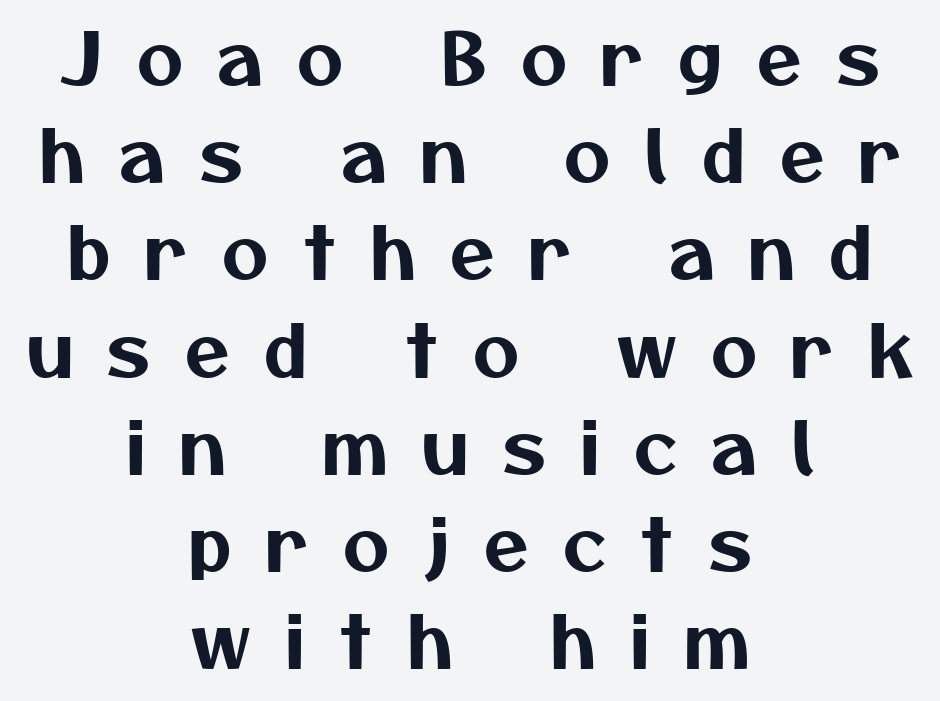
The image shows 72 px sans-serif type; set centered, normal line spacing (1.35x), unusually wide letter spacing (+0.48 em), not underlined; medium stroke contrast and a medium x-height.
